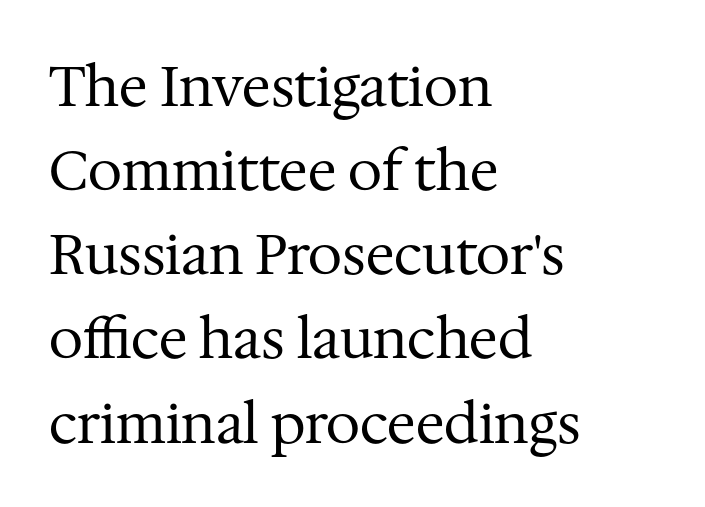
The image shows 55 px regular-weight serif type, upright; set left-aligned, normal line spacing (1.53x), normal letter spacing, not underlined; medium stroke contrast and a medium x-height.
